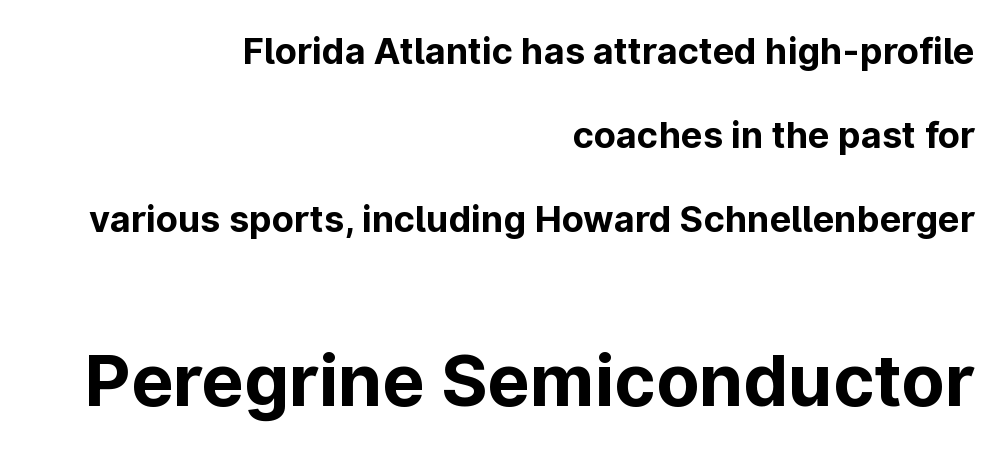
The glyphs in this specimen are sans serif. Line endings align vertically; line beginnings do not. Vertical strokes here are truly vertical. What weight is shown? A full bold with thick strokes. Which chunk is bigger? The second one — the bottom block dwarfs the top.
